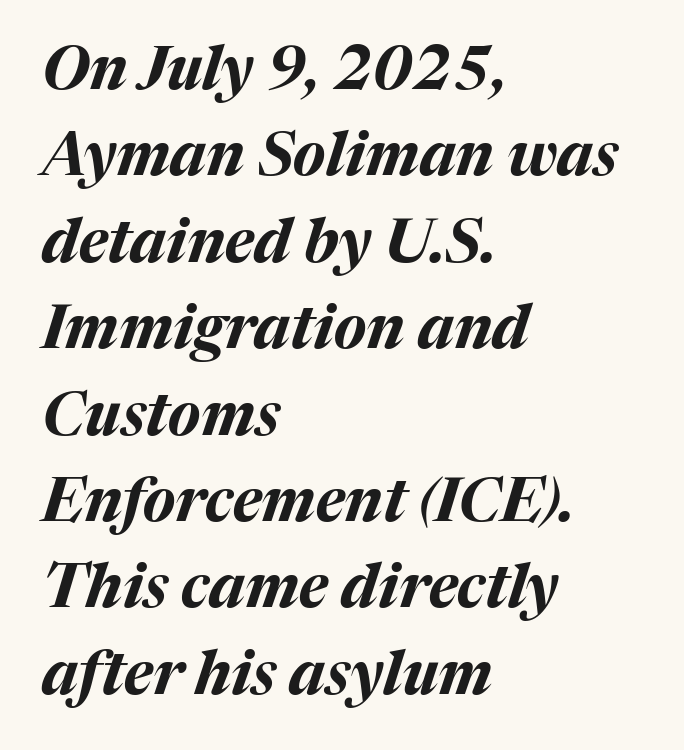
{"italic": "yes", "lean": "right", "slant_degrees": 17, "bold": "yes", "weight": "bold", "width": "normal", "stroke_contrast": "medium", "x_height": "medium", "monospaced": "no", "underline": "no", "align": "left", "line_spacing": "normal", "line_spacing_ratio": 1.44, "letter_spacing": "normal", "letter_spacing_em": 0.0, "glyph_px": 60}
